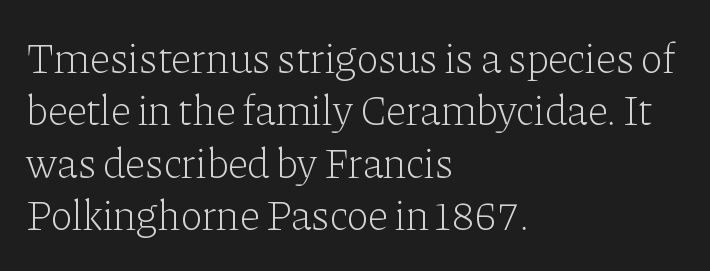
{"serif": "yes", "italic": "no", "bold": "no", "weight": "light", "width": "normal", "stroke_contrast": "low", "x_height": "medium", "monospaced": "no", "underline": "no", "align": "left", "line_spacing": "normal", "line_spacing_ratio": 1.25, "letter_spacing": "normal", "letter_spacing_em": 0.0, "glyph_px": 42}
